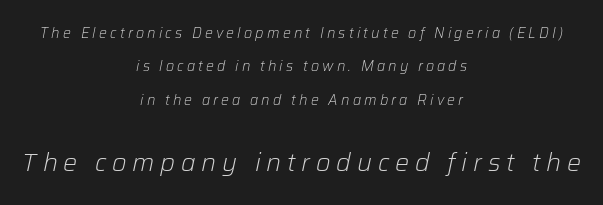
Quick note: interline space is abundant. Slant detected: the letters are inclined. The lower block of text is set noticeably larger than the block above it. The weight tops out at a normal text grade.
